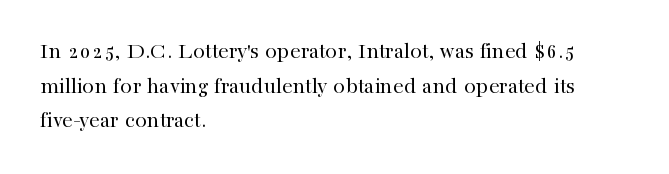
{"italic": "no", "bold": "no", "underline": "no", "align": "left", "line_spacing": "normal", "line_spacing_ratio": 1.44, "letter_spacing": "normal", "letter_spacing_em": 0.0, "glyph_px": 24}
